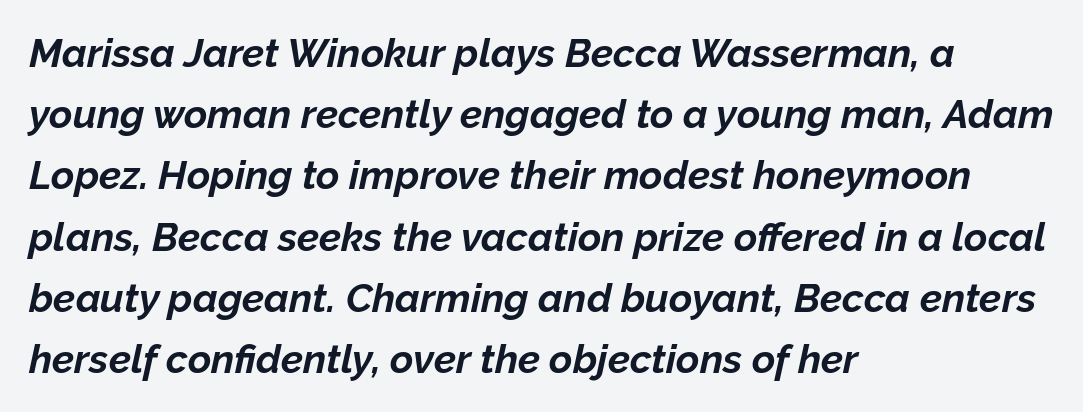
{"italic": "yes", "lean": "right", "slant_degrees": 12, "bold": "yes", "weight": "bold", "width": "normal", "stroke_contrast": "low", "x_height": "medium", "monospaced": "no", "underline": "no", "align": "left", "line_spacing": "normal", "line_spacing_ratio": 1.53, "letter_spacing": "normal", "letter_spacing_em": 0.0, "glyph_px": 40}
